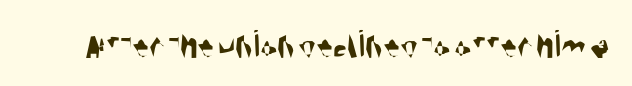
Q: Is the typeface a serif or a sans-serif typeface? A: Sans-serif.
Q: Is the text underlined? A: No.
Q: Is the spacing between letters normal or unusually wide? A: Normal.
Q: Width (condensed, normal, or wide)? A: Condensed.
Q: Stroke contrast? A: Medium.
Q: x-height? A: Large.
Q: Monospaced? A: No.
